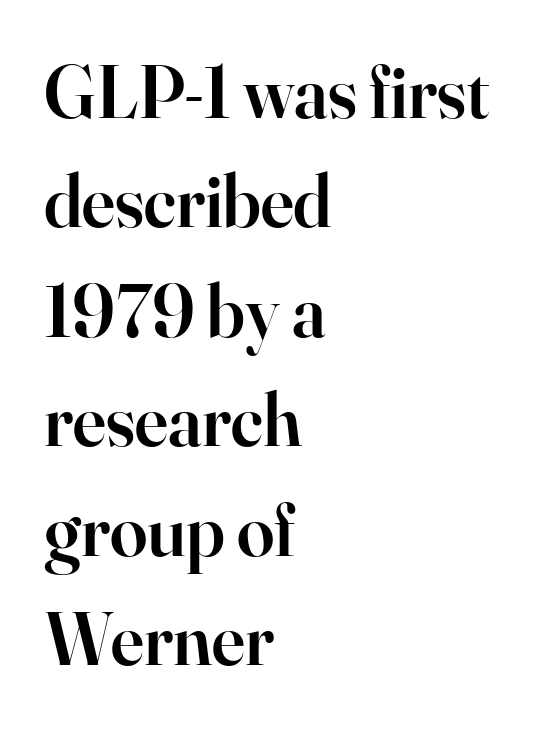
Semibold letterforms, between regular and bold. No extra tracking has been applied to these lines. Bare-footed words on every line. Is this a sans? No — the strokes have serifs. The designer left line spacing at the default.
